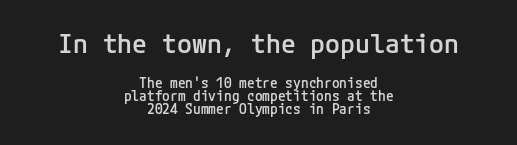
The image shows 27 px text type, upright; set centered, tight line spacing (0.96x), normal letter spacing, not underlined; the first (top) block is 1.93x larger.
